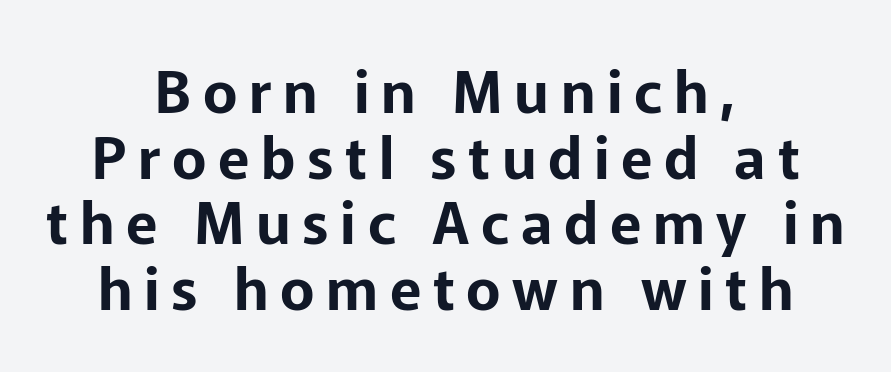
Observe the wide spacing: letters keep a clear distance from each other. The rendering uses natural spacing where letterforms have individual widths. Leading: reduced. The face used here is a sans, in the tradition of grotesques and geometrics.
